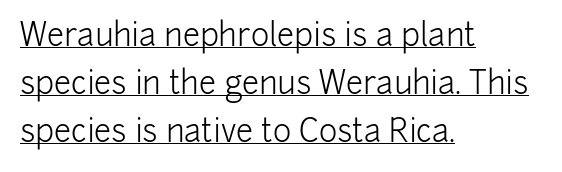
The image shows 31 px light sans-serif type, upright; set left-aligned, normal line spacing (1.55x), normal letter spacing, underlined; low stroke contrast and a medium x-height.
